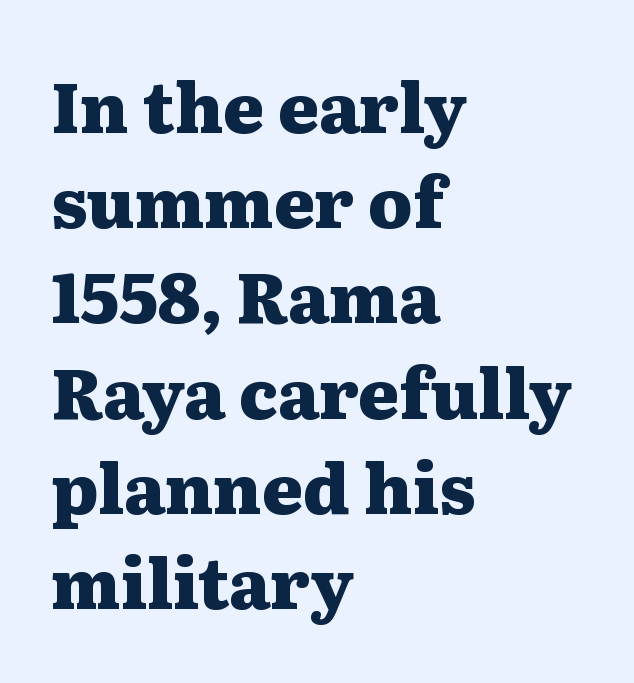
The image shows 69 px heavy, wide serif type, upright; set left-aligned, normal line spacing (1.38x), normal letter spacing, not underlined; medium stroke contrast and a medium x-height.
